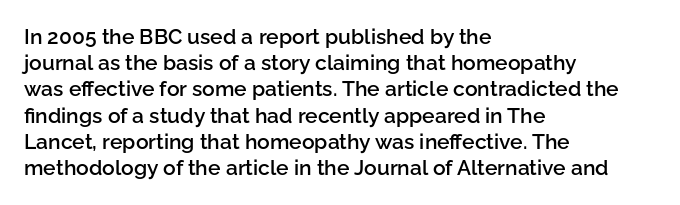
Just letters on the line, the space beneath them empty. Evenly set lines give the paragraph a standard silhouette. Compared with a centered layout, this one pins lines to the left instead. Letter spacing: default.
